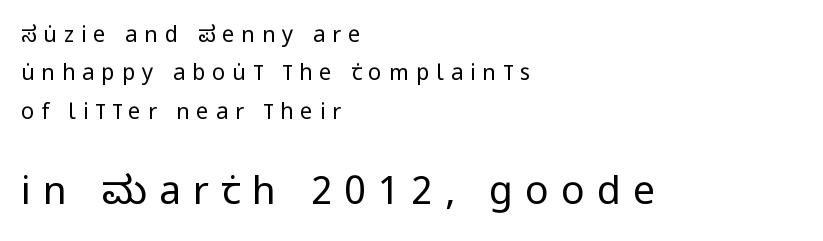
Clear beneath every line of the passage. Is there any slant? The stems are plumb. This sample has the flowing, uneven cadence of proportional lettering. The following chunk of copy outweighs the initial chunk in type size. If you drew a ruler down the left edge, every line would touch it. You could only call the tracking loose — the letters float apart.
